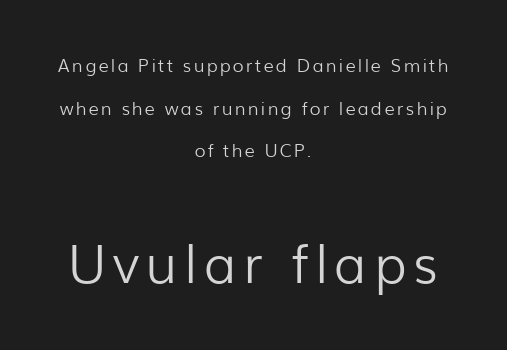
The image shows 53 px light sans-serif type, upright; set centered, loose line spacing (2.37x), not underlined; the second (bottom) block is 2.94x larger; low stroke contrast and a medium x-height.
